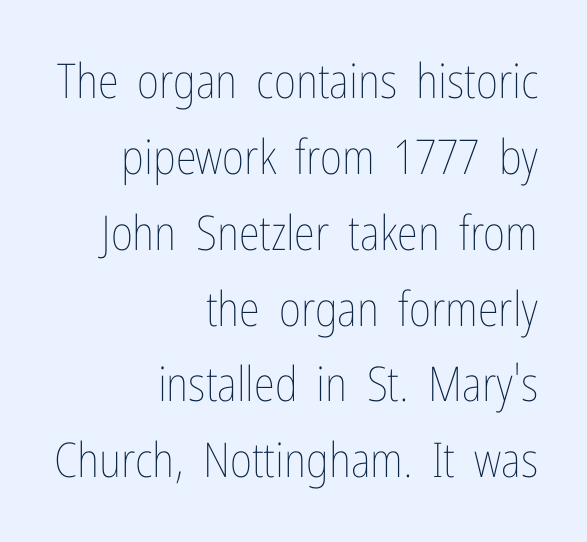
The image shows 48 px thin, condensed type, upright; set right-aligned, normal line spacing (1.58x), normal letter spacing, not underlined; low stroke contrast and a medium x-height.
